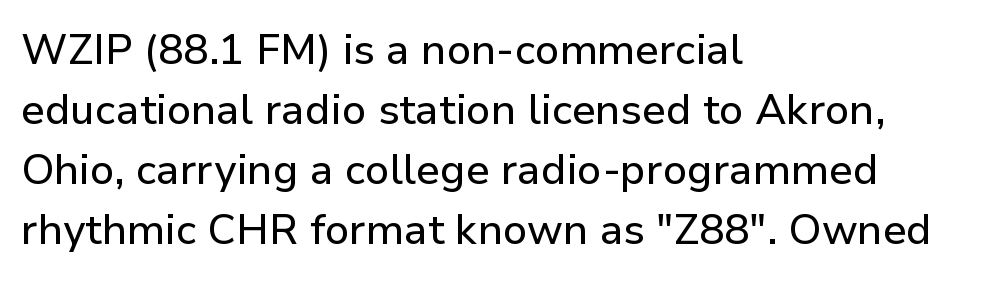
The image shows 42 px sans-serif type, upright; set left-aligned, normal line spacing (1.43x), normal letter spacing, not underlined; low stroke contrast and a medium x-height.
